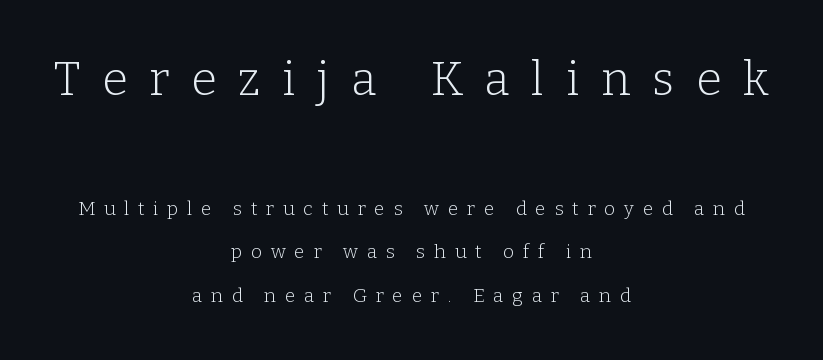
The image shows 47 px light serif type, upright; set centered, loose line spacing (2.3x), unusually wide letter spacing (+0.46 em), not underlined; the first (top) block is 2.47x larger; low stroke contrast and a medium x-height.
